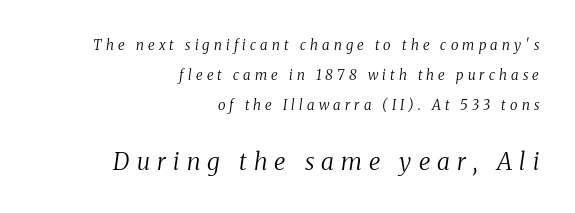
Q: Is the text bold? A: No.
Q: Is the text italic (slanted)? A: Yes, it leans right by about 8 degrees.
Q: Is the text underlined? A: No.
Q: How is the paragraph aligned? A: Right-aligned.
Q: Is the spacing between letters normal or unusually wide? A: Unusually wide.
Q: Is the spacing between lines tight, normal or loose? A: Loose.
Q: Which block of text is set in a larger size, the first (top) or the second (bottom)? A: The second (bottom) one.
